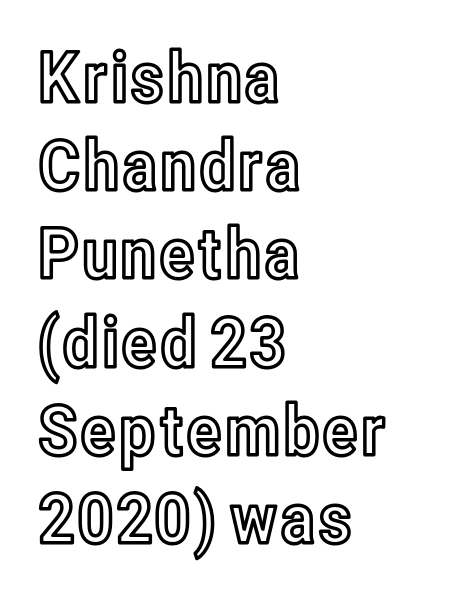
Tracking value appears to be zero — textbook default spacing. Does the lettering tilt? It doesn't — this is upright. Horizontal alignment here is leftward, the default for most running prose. Here the designer chose a conventional face with non-uniform glyph widths. The string is rendered with underlining switched off. The lines sit at an ordinary, default distance from one another.
